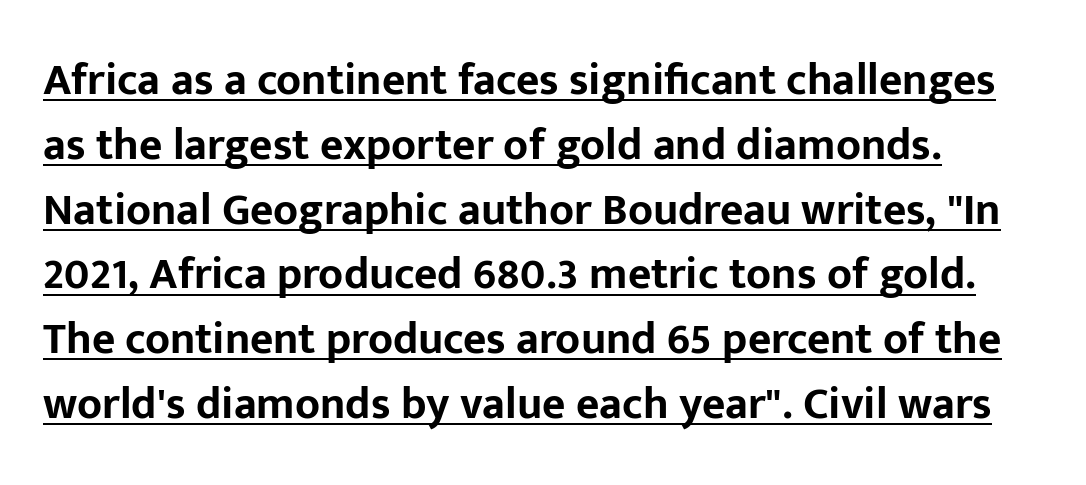
Q: Is the text bold? A: Yes.
Q: Is the text italic (slanted)? A: No, it is upright.
Q: Is the typeface a serif or a sans-serif typeface? A: Sans-serif.
Q: Is the text underlined? A: Yes.
Q: How is the paragraph aligned? A: Left-aligned.
Q: Is the spacing between letters normal or unusually wide? A: Normal.
Q: Is the spacing between lines tight, normal or loose? A: Normal.
Q: Width (condensed, normal, or wide)? A: Normal.
Q: Stroke contrast? A: Low.
Q: x-height? A: Medium.
Q: Monospaced? A: No.
